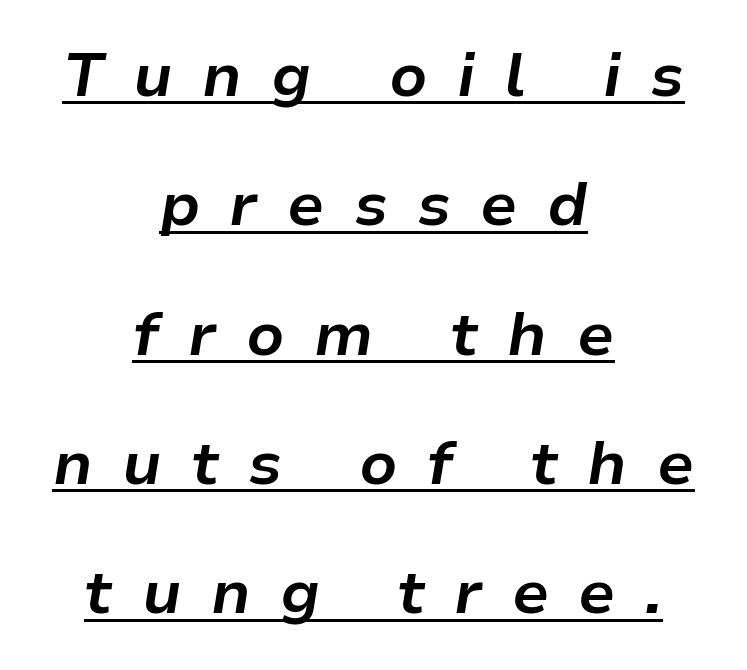
Q: Is the text bold? A: Yes.
Q: Is the text italic (slanted)? A: Yes, it leans right by about 9 degrees.
Q: Is the text underlined? A: Yes.
Q: How is the paragraph aligned? A: Centered.
Q: Is the spacing between letters normal or unusually wide? A: Unusually wide.
Q: Is the spacing between lines tight, normal or loose? A: Loose.
Q: Width (condensed, normal, or wide)? A: Normal.
Q: Stroke contrast? A: Low.
Q: x-height? A: Medium.
Q: Monospaced? A: No.
